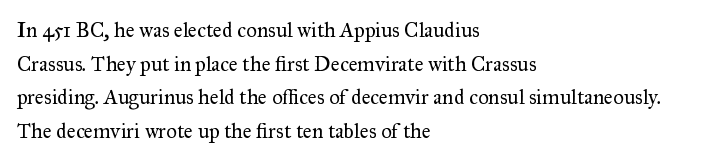
The image shows 21 px text type, upright; set left-aligned, normal line spacing (1.6x), normal letter spacing, not underlined.
